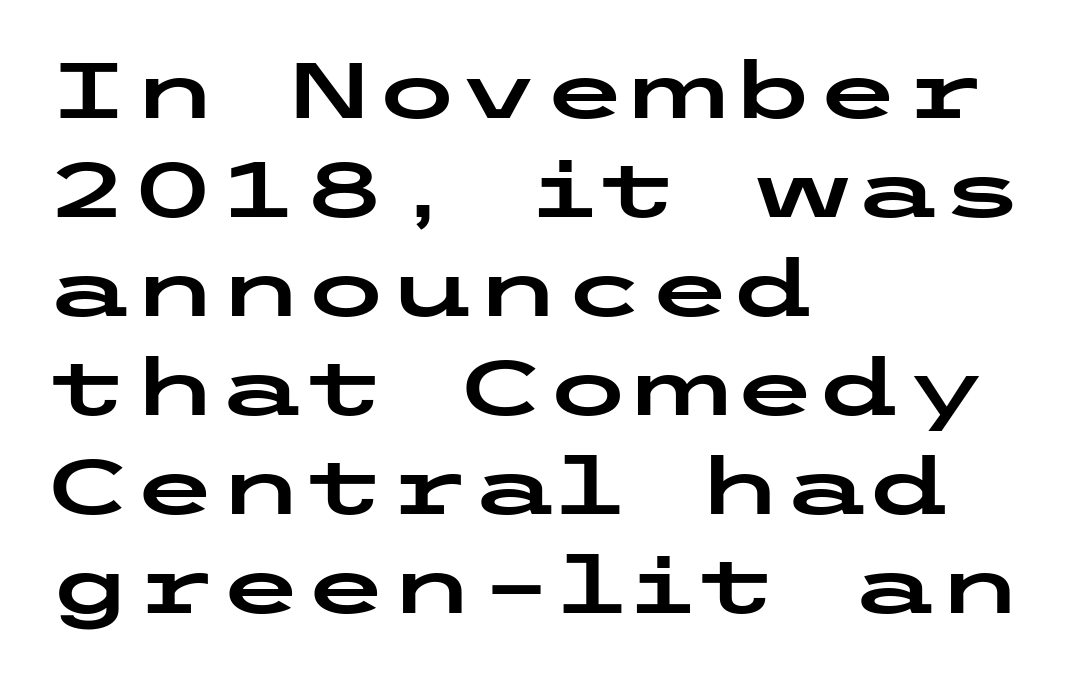
{"serif": "no", "italic": "no", "width": "wide", "stroke_contrast": "low", "x_height": "medium", "underline": "no", "align": "left", "line_spacing": "normal", "line_spacing_ratio": 1.27, "letter_spacing": "normal", "letter_spacing_em": 0.0, "glyph_px": 78}
